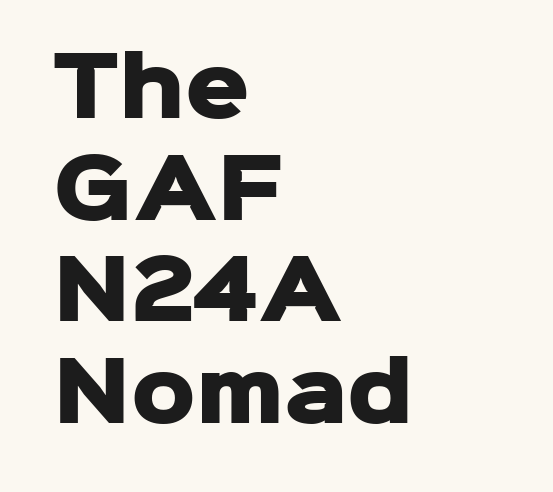
The type is set solid horizontally, with unmodified tracking. Does the leading feel generous? No, just average. Left-aligned paragraph, ragged on the right. The font family rendered here belongs to the sans-serif group.
